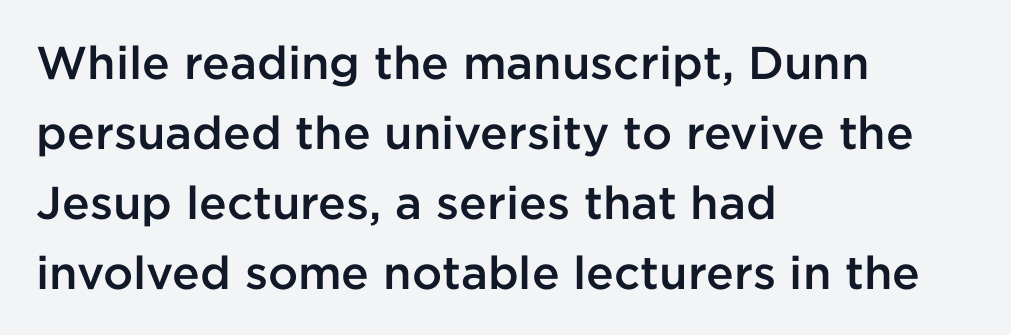
{"serif": "no", "italic": "no", "bold": "semi", "weight": "semibold", "width": "normal", "stroke_contrast": "low", "x_height": "medium", "monospaced": "no", "underline": "no", "align": "left", "line_spacing": "normal", "line_spacing_ratio": 1.52, "letter_spacing": "normal", "letter_spacing_em": 0.0, "glyph_px": 46}
